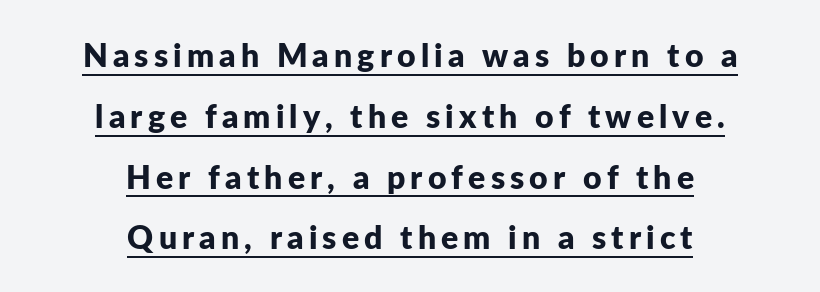
Each letter's strokes conclude bluntly, with no projecting serifs. Looks like regular typesetting: each glyph gets only the width it needs. Check the space under the baseline: a stroke is drawn there. Ordinary non-slanted type is in use. This sample trades compactness for vertical openness between lines. Line starts and ends both wander, symmetrically.
